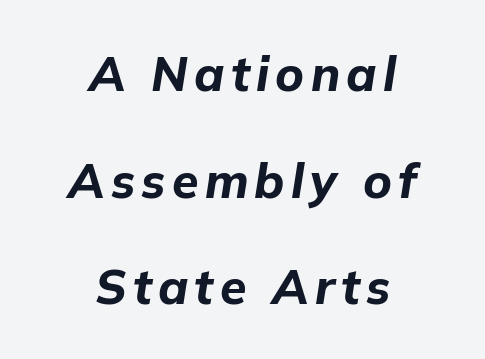
The image shows 48 px bold type, italic (leaning right); set centered, loose line spacing (2.22x), not underlined; low stroke contrast and a medium x-height.
